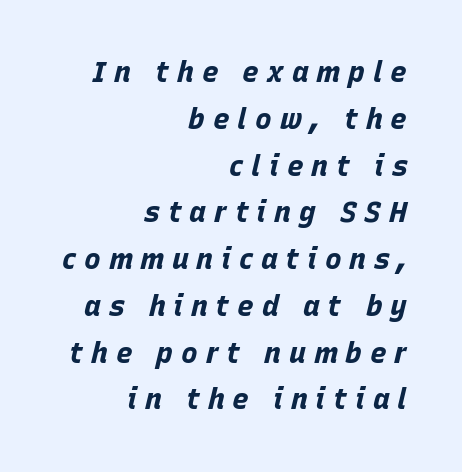
Rows of type keep a routine distance in the vertical direction. Caption: bold face, heavy strokes. Character widths vary here, with narrow letters taking less room than wide ones. The text block is weighted toward the right margin, trailing off unevenly leftward.
